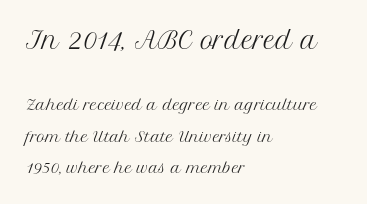
If you measured baseline to baseline, you'd find a long distance. Descenders hang freely into open space. Note: larger setting up top, smaller setting below. Students, note that the glyphs here touch the page at normal intervals. Leftover space on each line is placed entirely after the last word.
